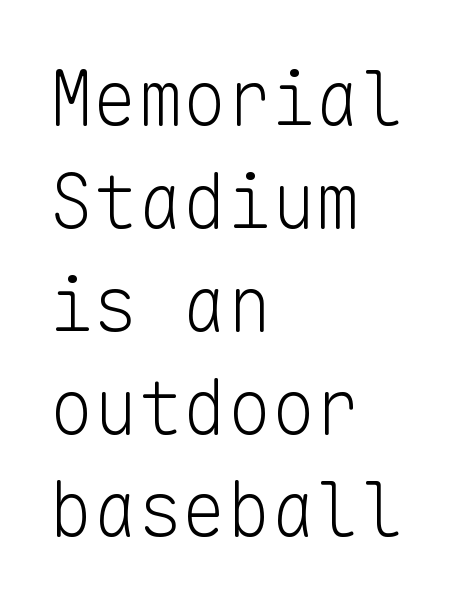
Q: Is the text bold? A: No.
Q: Is the text italic (slanted)? A: No, it is upright.
Q: Is the typeface a serif or a sans-serif typeface? A: Sans-serif.
Q: Is the text underlined? A: No.
Q: How is the paragraph aligned? A: Left-aligned.
Q: Is the spacing between letters normal or unusually wide? A: Normal.
Q: Is the spacing between lines tight, normal or loose? A: Normal.
Q: Width (condensed, normal, or wide)? A: Normal.
Q: Stroke contrast? A: Low.
Q: x-height? A: Medium.
Q: Monospaced? A: Yes.
